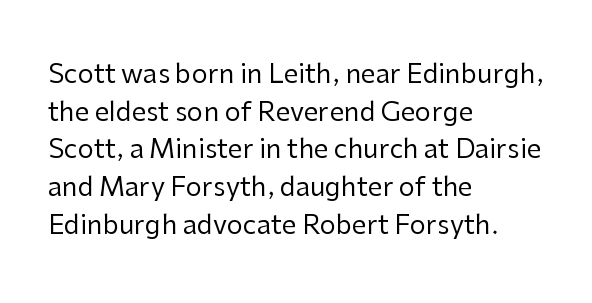
This sample is left-justified, so line endings fall wherever the words run out. Short note: letters normally spaced. These lines were composed using upright roman letters. Nothing heavy about these letters — not bold at all. The glyphs are unaccompanied by any horizontal stroke below them. Quick note: interline space is typical.
